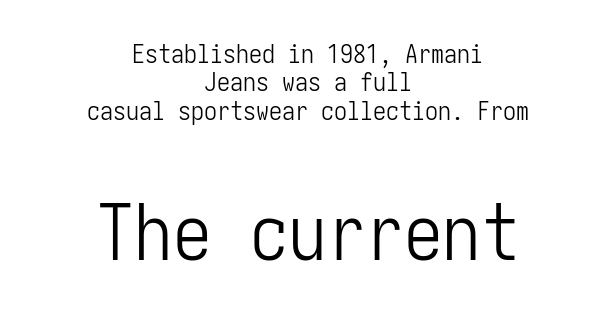
The image shows 77 px light, condensed sans-serif type, upright; set centered, tight line spacing (1.09x), normal letter spacing, not underlined; the second (bottom) block is 2.96x larger; low stroke contrast and a medium x-height.
